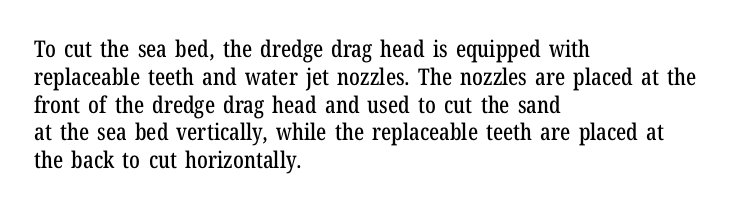
{"italic": "no", "underline": "no", "align": "left", "line_spacing_ratio": 1.21, "letter_spacing": "normal", "letter_spacing_em": 0.0, "glyph_px": 23}
